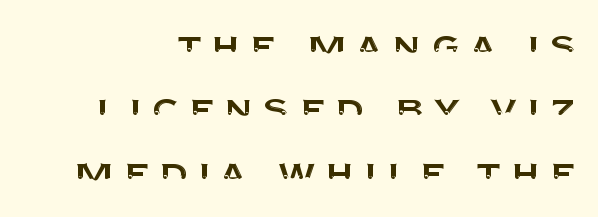
The image shows 48 px sans-serif type, upright; set normal line spacing (1.32x), not underlined; medium stroke contrast and a large x-height.
